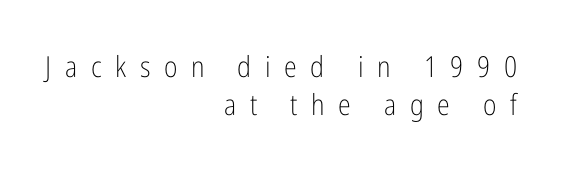
The image shows 29 px light, condensed sans-serif type, upright; set right-aligned, normal line spacing (1.3x), unusually wide letter spacing (+0.47 em), not underlined; low stroke contrast and a medium x-height.
